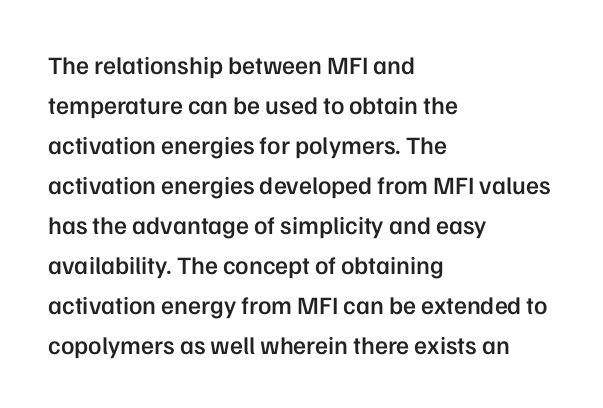
Each glyph is drawn with semibold strokes, heavier than normal yet not fully bold. Students, note that the glyphs here touch the page at normal intervals. Posture: vertical. A classic flush-left, rag-right setting is used for this passage. Does the leading feel generous? No, just average. Descenders hang freely into open space.
